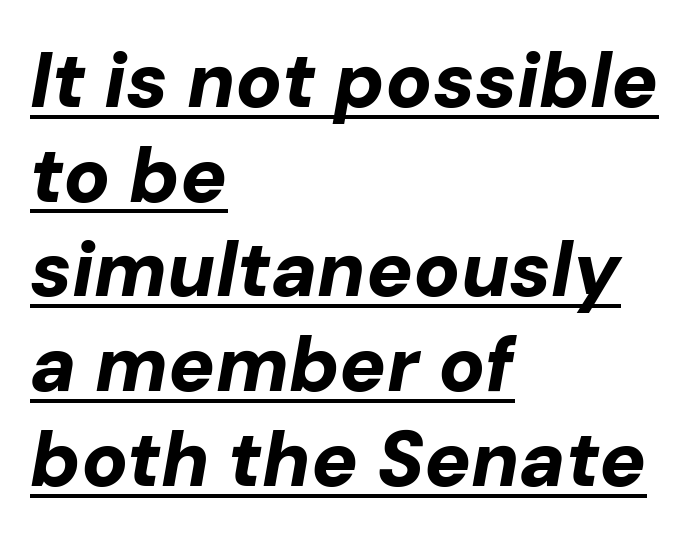
{"italic": "yes", "lean": "right", "slant_degrees": 10, "bold": "yes", "weight": "bold", "width": "normal", "stroke_contrast": "low", "x_height": "medium", "monospaced": "no", "underline": "yes", "align": "left", "line_spacing_ratio": 1.23, "letter_spacing": "normal", "letter_spacing_em": 0.0, "glyph_px": 77}
